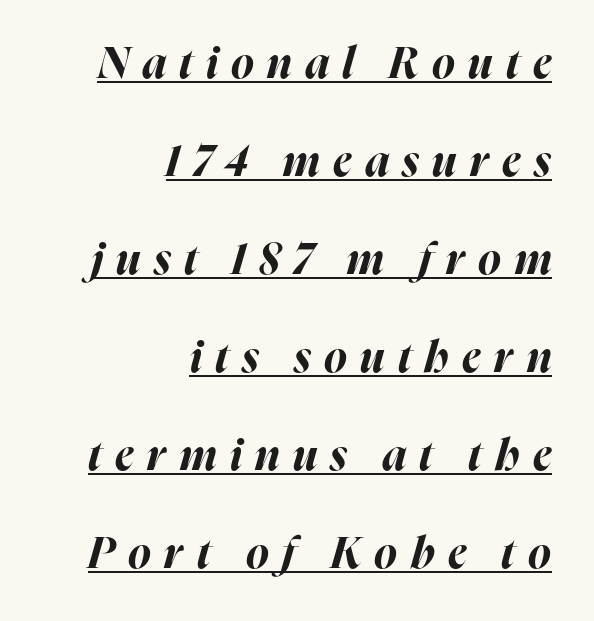
{"italic": "yes", "lean": "right", "slant_degrees": 16, "bold": "yes", "weight": "bold", "width": "normal", "stroke_contrast": "high", "x_height": "medium", "monospaced": "no", "underline": "yes", "align": "right", "line_spacing": "loose", "line_spacing_ratio": 2.28, "letter_spacing": "wide", "letter_spacing_em": 0.31, "glyph_px": 43}
